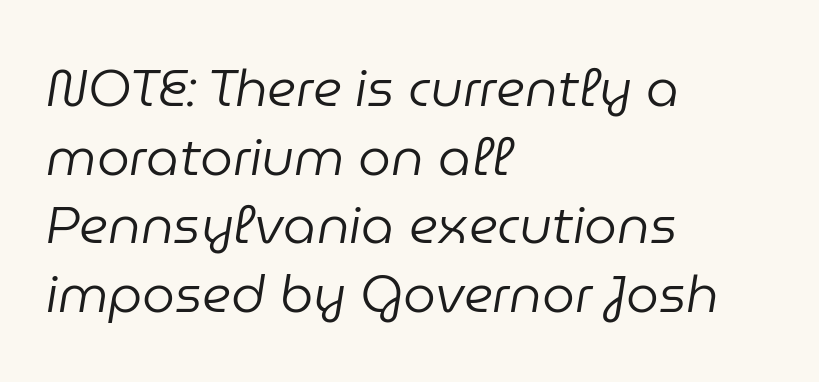
Q: Is the text bold? A: No.
Q: Is the text italic (slanted)? A: Yes, it leans right by about 9 degrees.
Q: Is the text underlined? A: No.
Q: How is the paragraph aligned? A: Left-aligned.
Q: Is the spacing between letters normal or unusually wide? A: Normal.
Q: Is the spacing between lines tight, normal or loose? A: Normal.
Q: Width (condensed, normal, or wide)? A: Normal.
Q: Stroke contrast? A: Low.
Q: x-height? A: Medium.
Q: Monospaced? A: No.
